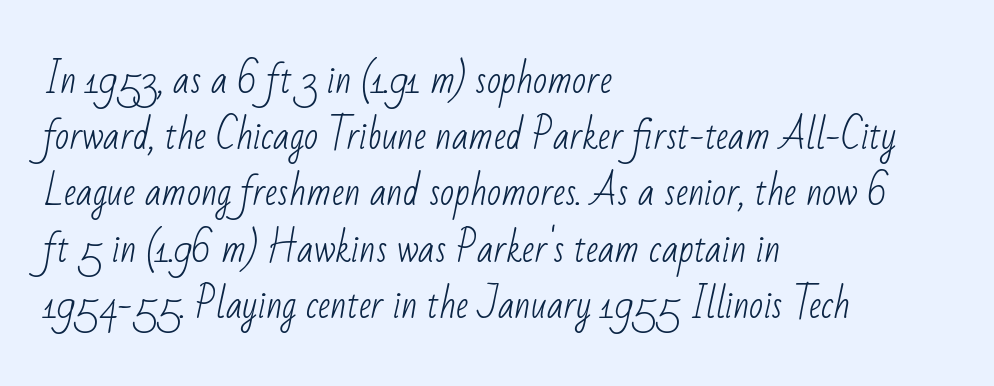
The image shows 37 px light, condensed sans-serif type; set left-aligned, normal line spacing (1.52x), normal letter spacing, not underlined; low stroke contrast and a small x-height.
